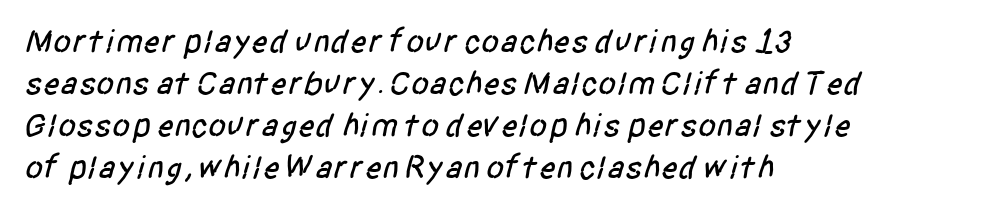
The image shows 33 px condensed sans-serif type; set left-aligned, normal line spacing (1.27x), normal letter spacing, not underlined; low stroke contrast and a large x-height.
